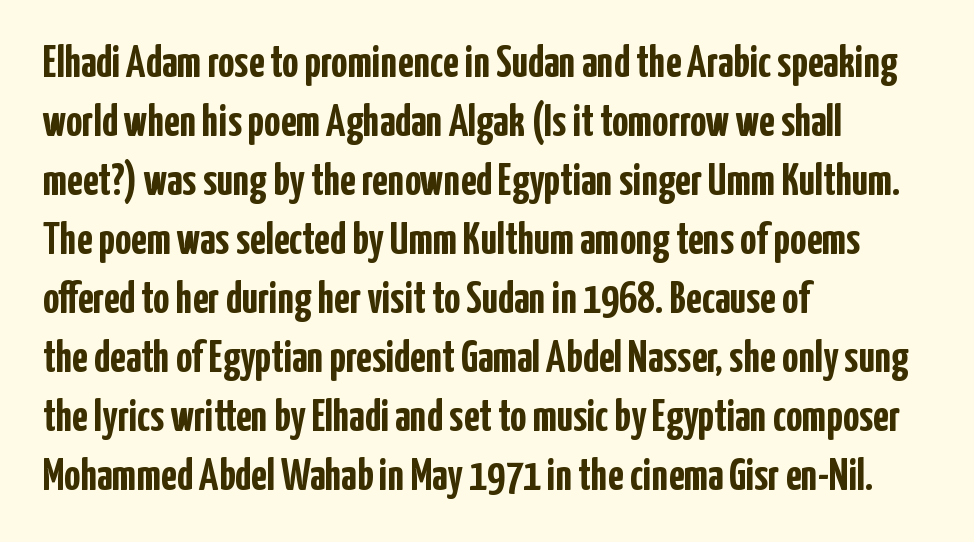
Q: Is the text bold? A: Yes.
Q: Is the text italic (slanted)? A: No, it is upright.
Q: Is the typeface a serif or a sans-serif typeface? A: Sans-serif.
Q: Is the text underlined? A: No.
Q: How is the paragraph aligned? A: Left-aligned.
Q: Is the spacing between letters normal or unusually wide? A: Normal.
Q: Is the spacing between lines tight, normal or loose? A: Normal.
Q: Width (condensed, normal, or wide)? A: Condensed.
Q: Stroke contrast? A: Low.
Q: x-height? A: Medium.
Q: Monospaced? A: No.
